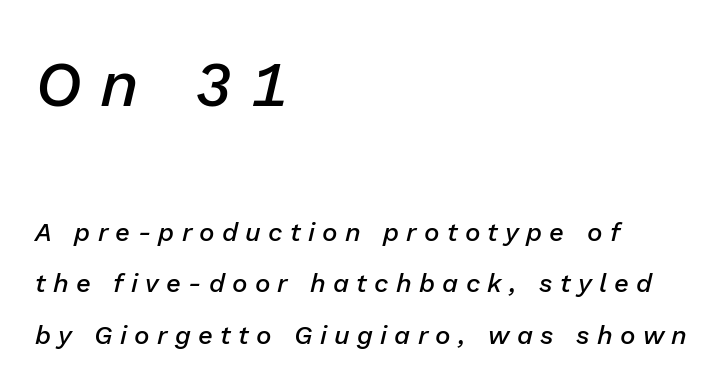
Q: Is the text bold? A: Semi-bold.
Q: Is the text italic (slanted)? A: Yes, it leans right by about 13 degrees.
Q: Is the text underlined? A: No.
Q: How is the paragraph aligned? A: Left-aligned.
Q: Is the spacing between letters normal or unusually wide? A: Unusually wide.
Q: Is the spacing between lines tight, normal or loose? A: Loose.
Q: Which block of text is set in a larger size, the first (top) or the second (bottom)? A: The first (top) one.
Q: Width (condensed, normal, or wide)? A: Normal.
Q: Stroke contrast? A: Low.
Q: x-height? A: Medium.
Q: Monospaced? A: No.
